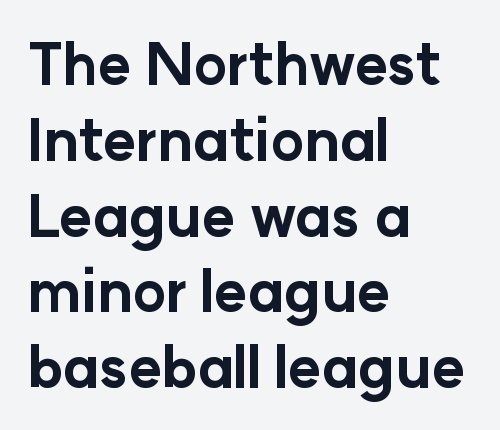
Q: Is the text bold? A: Yes.
Q: Is the text italic (slanted)? A: No, it is upright.
Q: Is the typeface a serif or a sans-serif typeface? A: Sans-serif.
Q: Is the text underlined? A: No.
Q: How is the paragraph aligned? A: Left-aligned.
Q: Is the spacing between letters normal or unusually wide? A: Normal.
Q: Is the spacing between lines tight, normal or loose? A: Normal.
Q: Width (condensed, normal, or wide)? A: Normal.
Q: Stroke contrast? A: Low.
Q: x-height? A: Medium.
Q: Monospaced? A: No.
